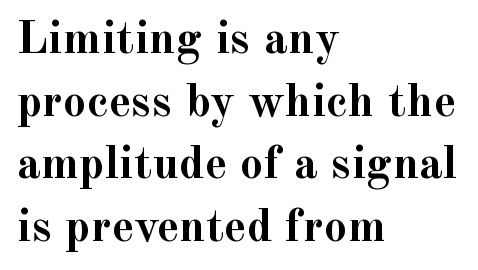
{"serif": "yes", "italic": "no", "bold": "yes", "weight": "semibold", "width": "normal", "x_height": "small", "monospaced": "no", "underline": "no", "align": "left", "line_spacing": "normal", "line_spacing_ratio": 1.33, "letter_spacing": "normal", "letter_spacing_em": 0.0, "glyph_px": 47}
